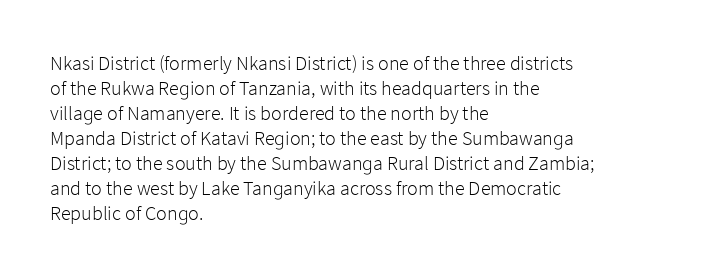
The image shows 20 px text type, upright; set left-aligned, normal line spacing (1.25x), normal letter spacing, not underlined.
